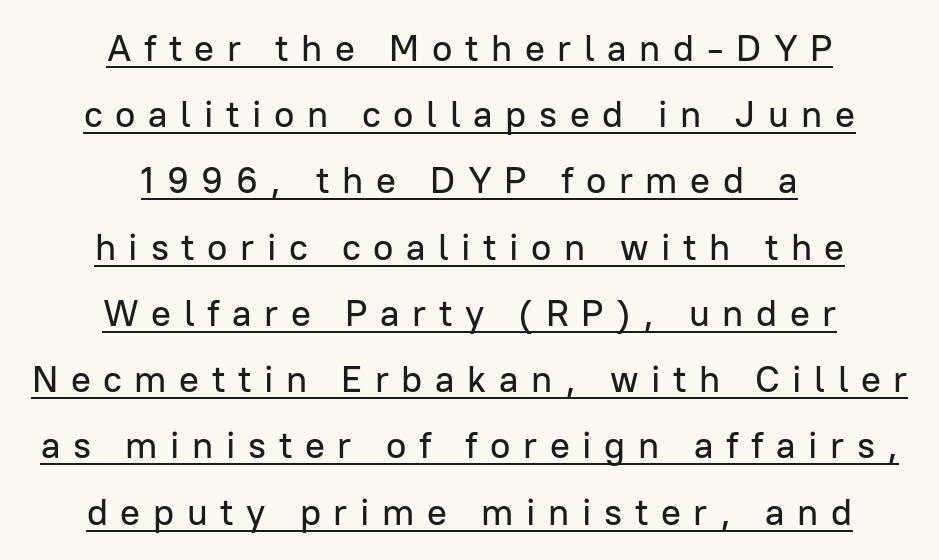
{"serif": "no", "italic": "no", "width": "normal", "stroke_contrast": "low", "x_height": "medium", "monospaced": "no", "underline": "yes", "align": "center", "line_spacing_ratio": 1.79, "letter_spacing": "wide", "letter_spacing_em": 0.34, "glyph_px": 37}
